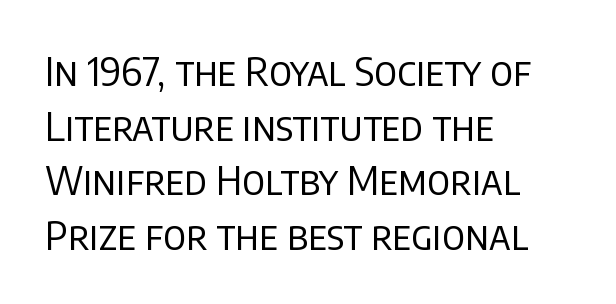
{"serif": "no", "italic": "no", "bold": "no", "weight": "regular", "width": "normal", "stroke_contrast": "low", "x_height": "large", "monospaced": "no", "underline": "no", "align": "left", "line_spacing": "normal", "line_spacing_ratio": 1.4, "letter_spacing": "normal", "letter_spacing_em": 0.0, "glyph_px": 39}
